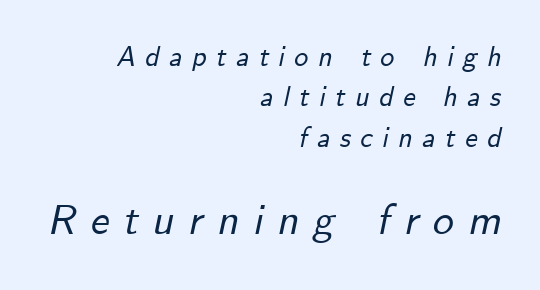
Interline gaps are of average width in this sample. Beneath every word, the page is bare. In terms of letterspacing, this is a distinctly airy, spread setting. Note the varied advance widths — an 'i' is clearly narrower than an 'm'. Horizontally, the lines are justified to the trailing edge only. Type size steps up from the first block to the second.
